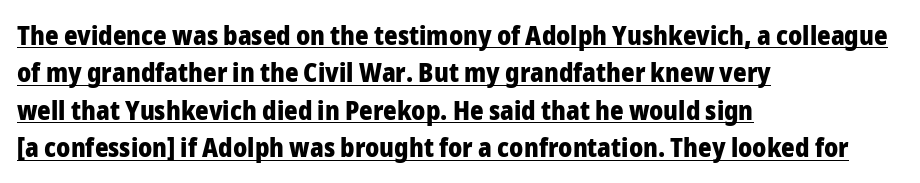
The passage shown is emphatically bold. What decoration does the sample have? An underline. Short and long lines alike share a common starting point at left. Ordinary non-slanted type is in use. Notice how descenders clear the ascenders below comfortably — that's standard leading. Between one letter and the next there's only the usual sliver of space.
